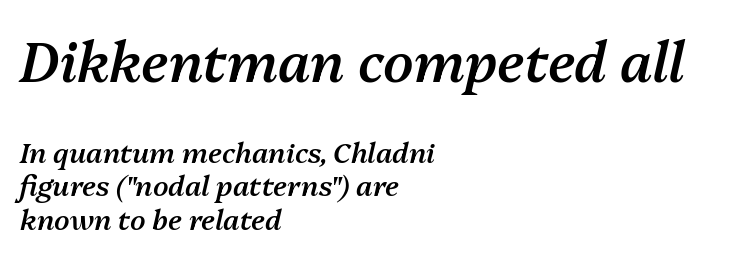
Quick note: underline off. How heavy is the stroke? Medium-heavy — a semibold, shy of bold. Left-aligned paragraph, ragged on the right. Which chunk is bigger? The first one — the top block dwarfs the bottom. Nothing unusual about the tracking: characters are spaced as the font intends.
